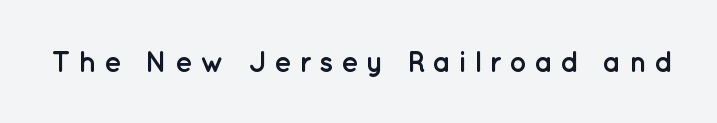
Look at the tracking — it's clearly loosened, letters drifting apart. The glyphs in this specimen are sans serif. The area under the type is left untouched. The lettering holds an erect, upright posture throughout. This sample has the flowing, uneven cadence of proportional lettering. Summary of weight: heavy, a full bold.
